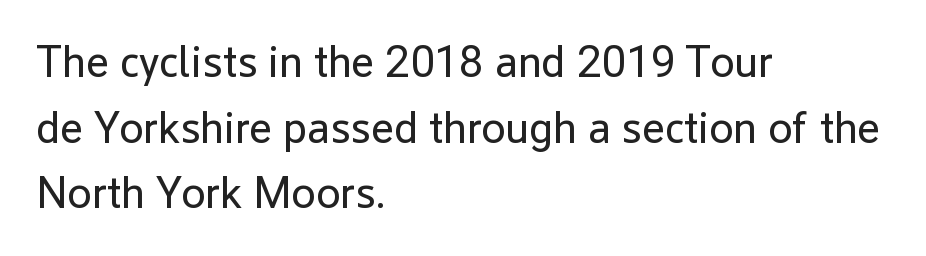
{"serif": "no", "italic": "no", "bold": "no", "weight": "regular", "width": "normal", "stroke_contrast": "low", "x_height": "medium", "monospaced": "no", "underline": "no", "align": "left", "line_spacing": "normal", "line_spacing_ratio": 1.49, "letter_spacing": "normal", "letter_spacing_em": 0.0, "glyph_px": 44}
